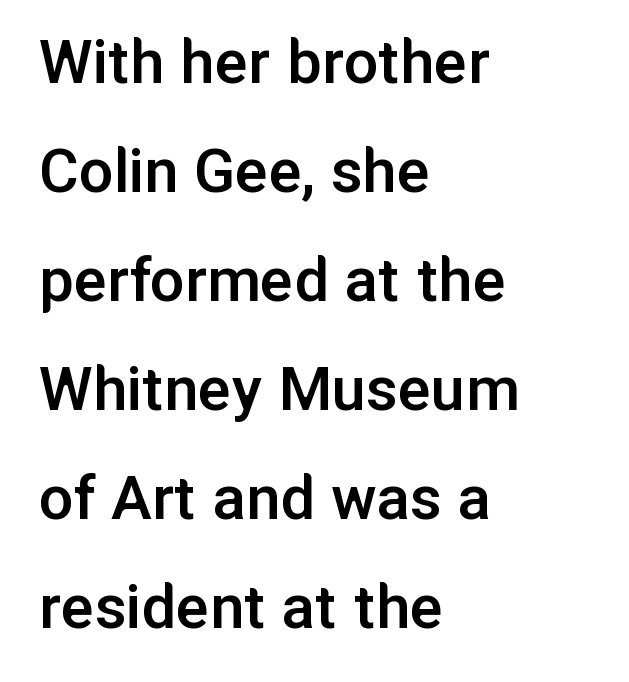
The image shows 69 px semibold sans-serif type, upright; set left-aligned, normal line spacing (1.58x), normal letter spacing, not underlined; low stroke contrast and a medium x-height.
